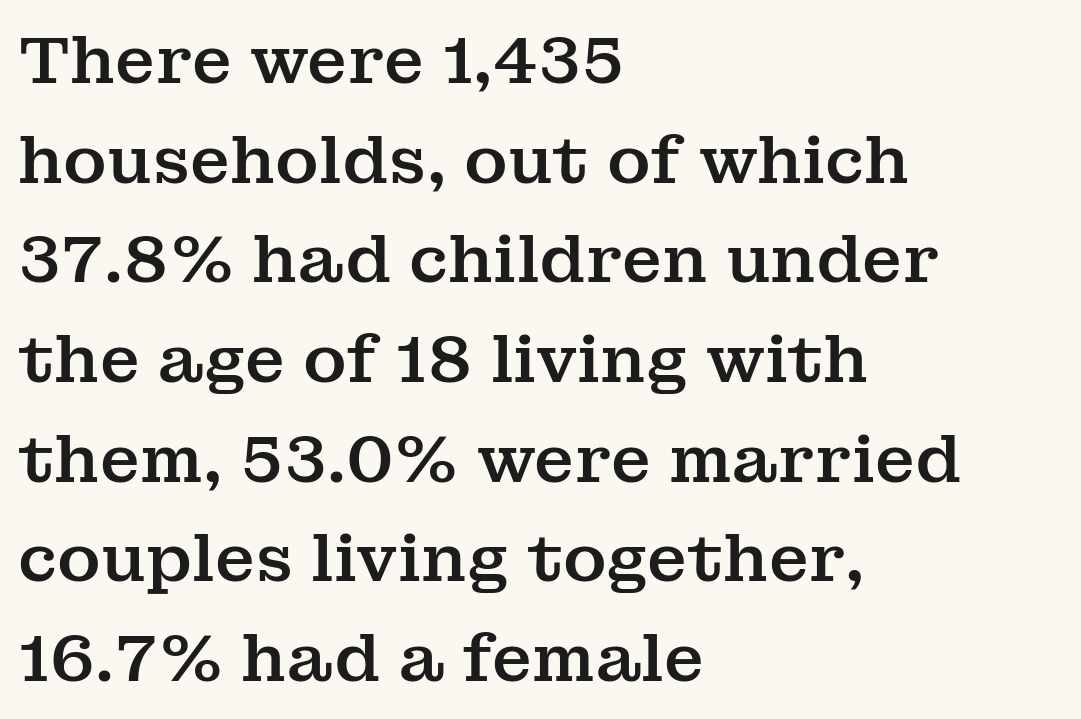
{"serif": "yes", "italic": "no", "width": "normal", "stroke_contrast": "medium", "x_height": "medium", "monospaced": "no", "underline": "no", "align": "left", "line_spacing": "normal", "line_spacing_ratio": 1.51, "letter_spacing": "normal", "letter_spacing_em": 0.0, "glyph_px": 66}
